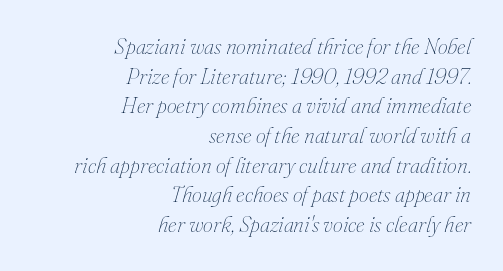
Q: Is the text bold? A: No.
Q: Is the text italic (slanted)? A: Yes, it leans right by about 16 degrees.
Q: Is the text underlined? A: No.
Q: How is the paragraph aligned? A: Right-aligned.
Q: Is the spacing between letters normal or unusually wide? A: Normal.
Q: Is the spacing between lines tight, normal or loose? A: Normal.
